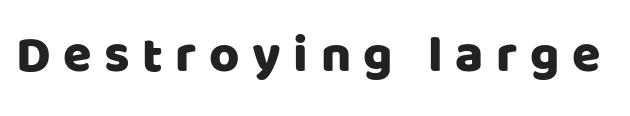
{"serif": "no", "italic": "no", "width": "normal", "stroke_contrast": "low", "x_height": "large", "monospaced": "no", "underline": "no", "letter_spacing": "wide", "letter_spacing_em": 0.24, "glyph_px": 52}
